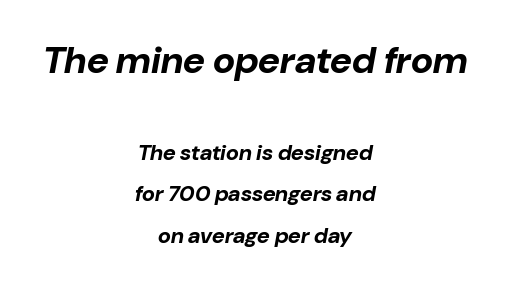
Q: Is the text bold? A: Yes.
Q: Is the text italic (slanted)? A: Yes, it leans right by about 10 degrees.
Q: Is the text underlined? A: No.
Q: How is the paragraph aligned? A: Centered.
Q: Is the spacing between letters normal or unusually wide? A: Normal.
Q: Is the spacing between lines tight, normal or loose? A: Loose.
Q: Which block of text is set in a larger size, the first (top) or the second (bottom)? A: The first (top) one.
Q: Width (condensed, normal, or wide)? A: Normal.
Q: Stroke contrast? A: Low.
Q: x-height? A: Medium.
Q: Monospaced? A: No.
